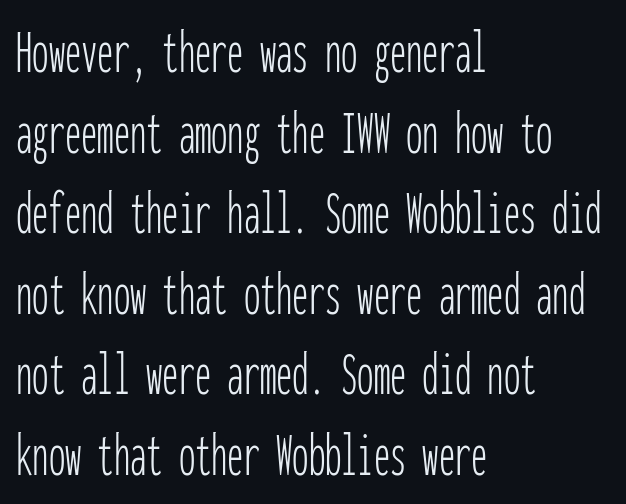
The image shows 65 px thin, condensed sans-serif type, upright, monospaced; set left-aligned, line spacing 1.24x, normal letter spacing, not underlined; low stroke contrast and a medium x-height.
